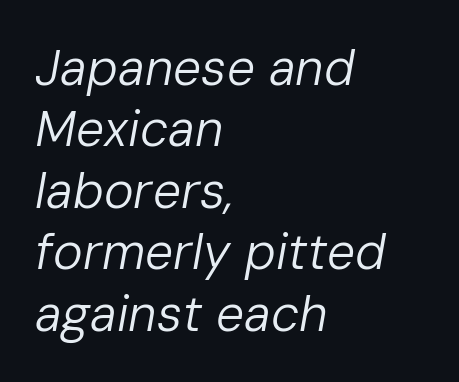
Nothing heavy about these letters — not bold at all. Each word holds together tightly as a unit, with standard inter-letter gaps. Italic? Definitely — the glyphs are oblique. Underlining? Definitely not there. Compared with a centered layout, this one pins lines to the left instead.
